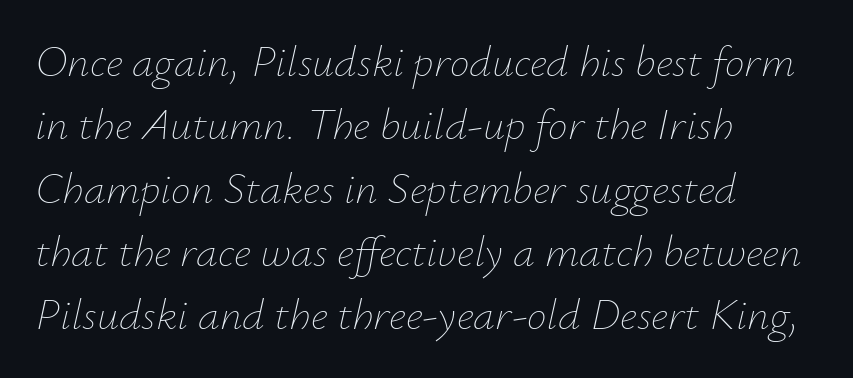
In terms of leading, this rendering sits right in the middle. These lines keep a tight, regular rhythm from letter to letter. Is this a fixed-width face? No — the glyphs have proportional, varying widths. Observe the lean: these are italic letterforms. Underline: absent. The paragraph shown leans on its left margin.
